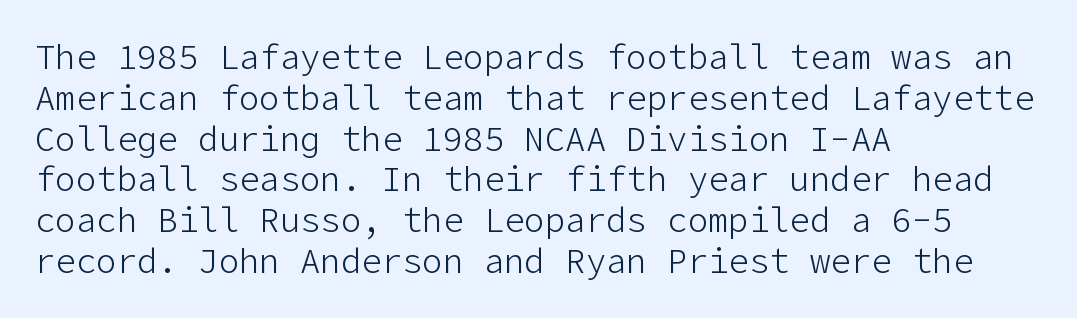
Q: Is the text bold? A: No.
Q: Is the text italic (slanted)? A: No, it is upright.
Q: Is the typeface a serif or a sans-serif typeface? A: Sans-serif.
Q: Is the text underlined? A: No.
Q: How is the paragraph aligned? A: Left-aligned.
Q: Is the spacing between letters normal or unusually wide? A: Normal.
Q: Width (condensed, normal, or wide)? A: Normal.
Q: Stroke contrast? A: Low.
Q: x-height? A: Medium.
